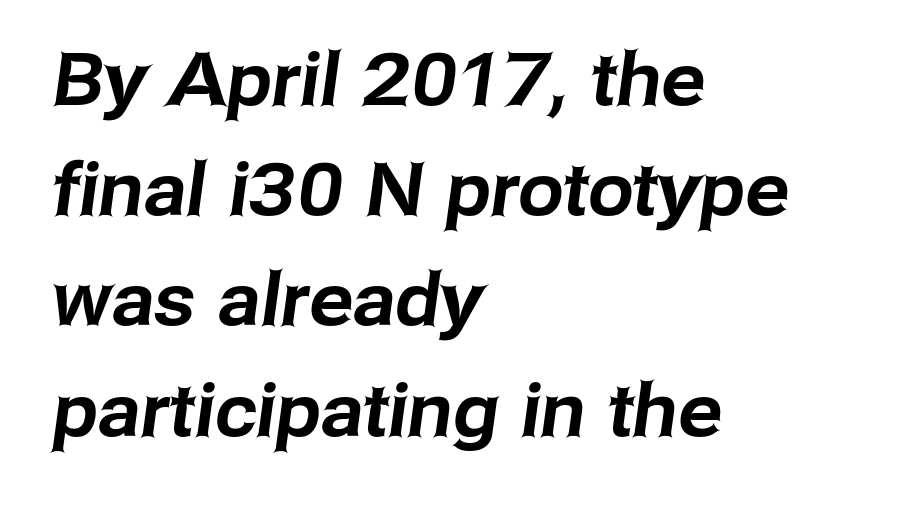
Regarding serifs, this sample does without them. The setting favours the left margin, as ordinary paragraphs usually do. Students, observe: this is what conventionally led text looks like. Here the glyphs are tracked normally, forming tight word shapes. Do the characters align in a grid? No, the font is proportional. Check the space under the baseline: it is left empty.
